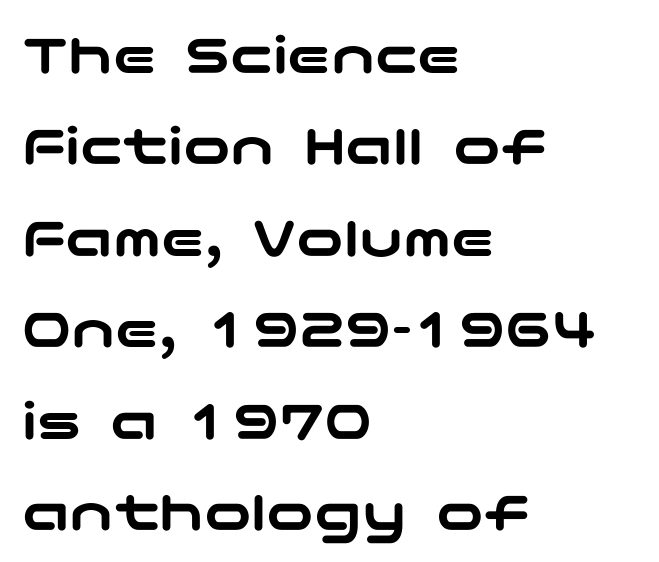
The image shows 59 px wide sans-serif type, upright; set left-aligned, normal line spacing (1.55x), normal letter spacing, not underlined; low stroke contrast and a medium x-height.
